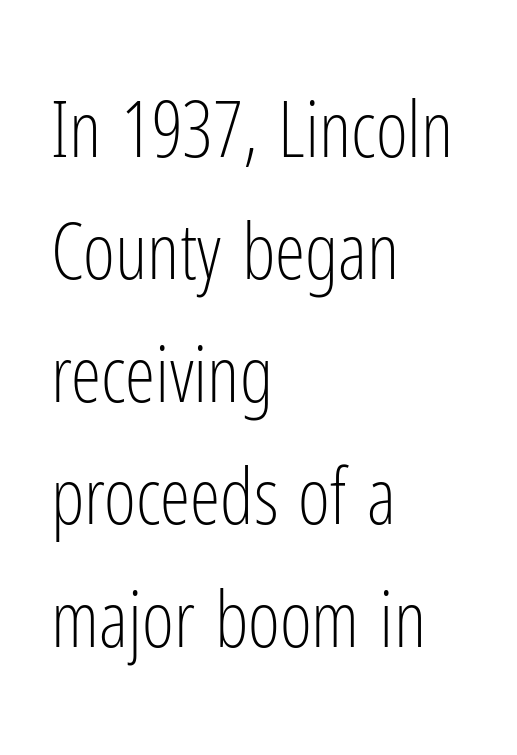
A typesetter would call this zero additional tracking. Is there much room between lines? A standard amount, neither cramped nor airy. The typeface has the unassuming heft of standard copy or less. Each letter keeps its own natural width here, so spacing adapts to shape.
